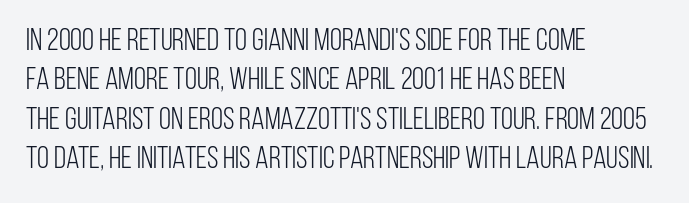
Q: Is the text bold? A: No.
Q: Is the text italic (slanted)? A: No, it is upright.
Q: Is the typeface a serif or a sans-serif typeface? A: Sans-serif.
Q: Is the text underlined? A: No.
Q: How is the paragraph aligned? A: Left-aligned.
Q: Is the spacing between letters normal or unusually wide? A: Normal.
Q: Is the spacing between lines tight, normal or loose? A: Normal.
Q: Width (condensed, normal, or wide)? A: Condensed.
Q: Stroke contrast? A: Low.
Q: x-height? A: Large.
Q: Monospaced? A: No.
